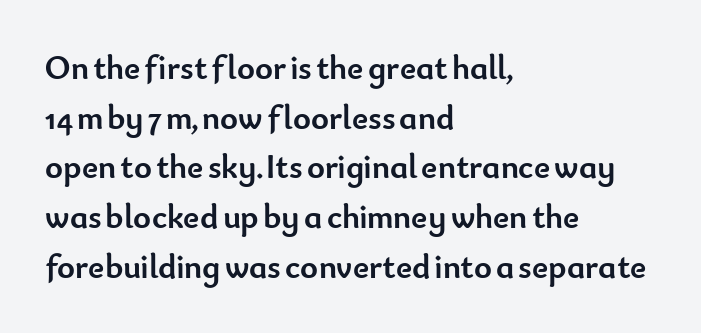
These lines are composed in type without serifs. The type sits square on the baseline with zero lean. Do the characters align in a grid? No, the font is proportional. This rendering features lettering with no underline. The vertical gap from one line to the next is medium. How are the letters spaced? Ordinarily, with no added tracking.
